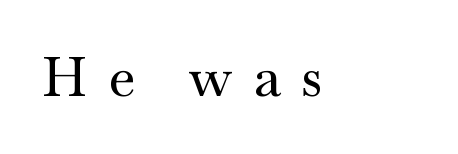
{"serif": "yes", "italic": "no", "width": "wide", "stroke_contrast": "medium", "x_height": "small", "monospaced": "no", "underline": "no", "letter_spacing": "wide", "letter_spacing_em": 0.39, "glyph_px": 54}
